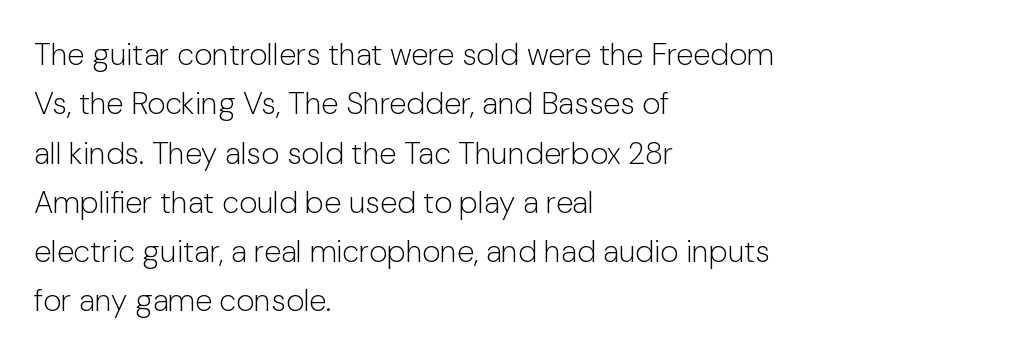
Q: Is the text bold? A: No.
Q: Is the text italic (slanted)? A: No, it is upright.
Q: Is the typeface a serif or a sans-serif typeface? A: Sans-serif.
Q: Is the text underlined? A: No.
Q: How is the paragraph aligned? A: Left-aligned.
Q: Is the spacing between letters normal or unusually wide? A: Normal.
Q: Is the spacing between lines tight, normal or loose? A: Normal.
Q: Width (condensed, normal, or wide)? A: Normal.
Q: Stroke contrast? A: Low.
Q: x-height? A: Medium.
Q: Monospaced? A: No.
